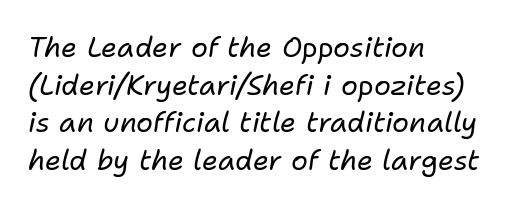
The image shows 28 px regular-weight type, italic (leaning right); set left-aligned, normal line spacing (1.34x), normal letter spacing, not underlined; low stroke contrast and a medium x-height.
